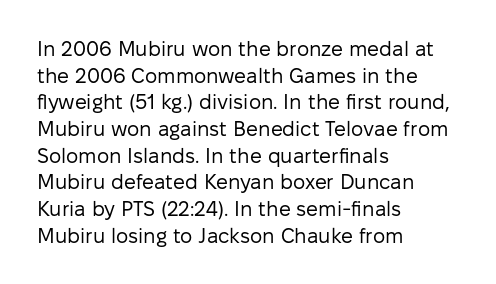
Q: Is the text bold? A: No.
Q: Is the text italic (slanted)? A: No, it is upright.
Q: Is the text underlined? A: No.
Q: How is the paragraph aligned? A: Left-aligned.
Q: Is the spacing between letters normal or unusually wide? A: Normal.
Q: Is the spacing between lines tight, normal or loose? A: Normal.
